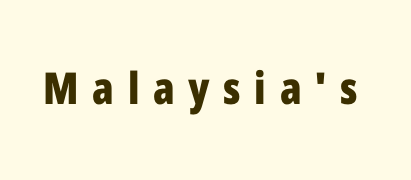
The image shows 44 px bold, condensed sans-serif type, upright; set unusually wide letter spacing (+0.31 em), not underlined; low stroke contrast and a medium x-height.
